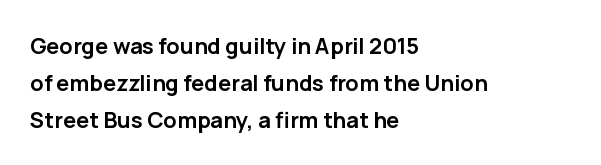
{"italic": "no", "bold": "yes", "underline": "no", "align": "left", "line_spacing": "normal", "line_spacing_ratio": 1.68, "letter_spacing": "normal", "letter_spacing_em": 0.0, "glyph_px": 22}
